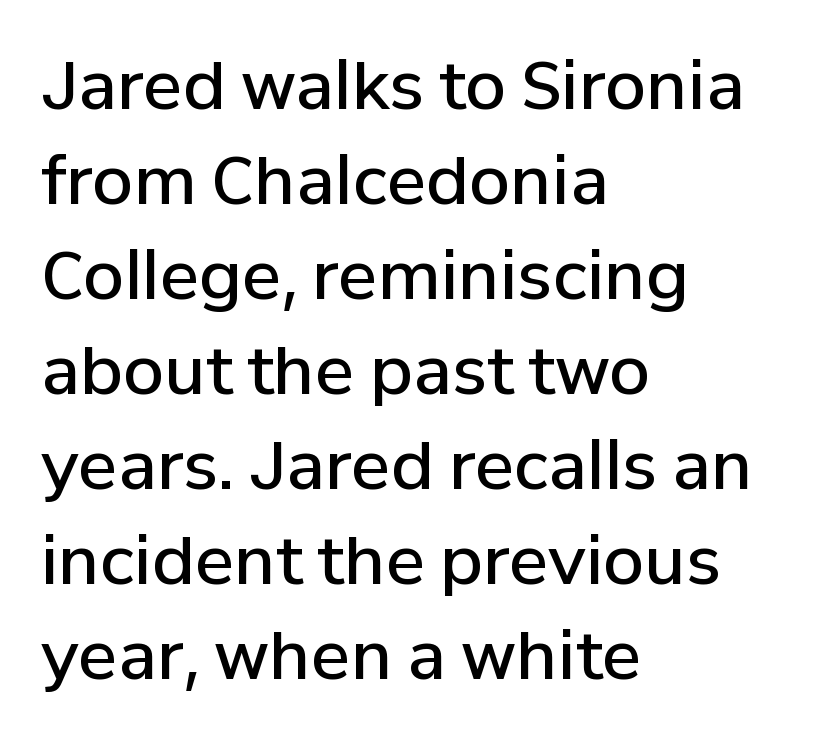
The image shows 66 px semibold sans-serif type, upright; set left-aligned, normal line spacing (1.44x), normal letter spacing, not underlined; low stroke contrast and a medium x-height.
